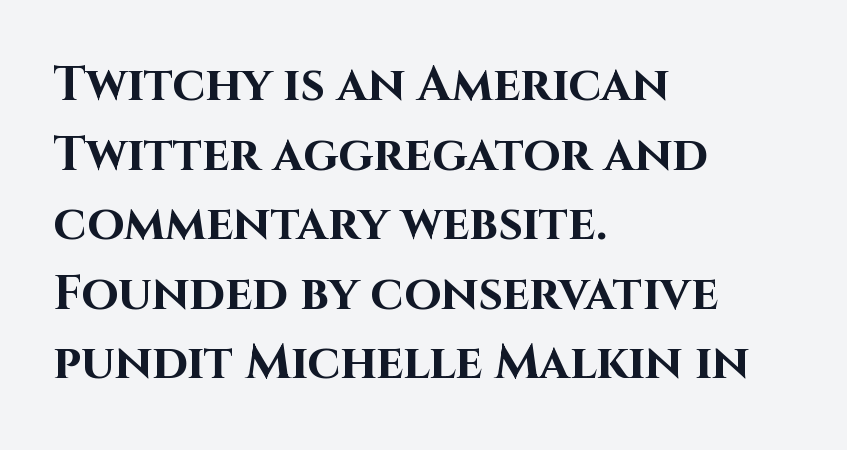
The image shows 48 px bold sans-serif type, upright; set left-aligned, normal line spacing (1.45x), normal letter spacing, not underlined; high stroke contrast and a large x-height.
